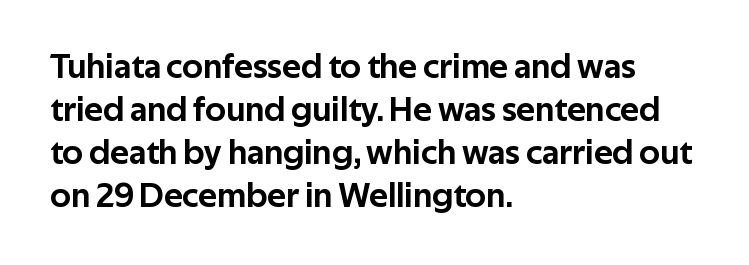
Q: Is the text italic (slanted)? A: No, it is upright.
Q: Is the typeface a serif or a sans-serif typeface? A: Sans-serif.
Q: Is the text underlined? A: No.
Q: How is the paragraph aligned? A: Left-aligned.
Q: Is the spacing between letters normal or unusually wide? A: Normal.
Q: Width (condensed, normal, or wide)? A: Normal.
Q: Stroke contrast? A: Low.
Q: x-height? A: Medium.
Q: Monospaced? A: No.
